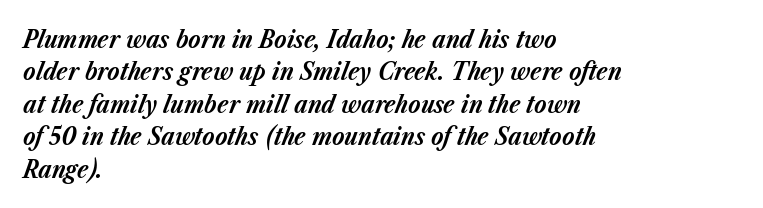
{"italic": "yes", "lean": "right", "slant_degrees": 23, "bold": "yes", "underline": "no", "align": "left", "line_spacing": "normal", "line_spacing_ratio": 1.3, "letter_spacing": "normal", "letter_spacing_em": 0.0, "glyph_px": 25}
